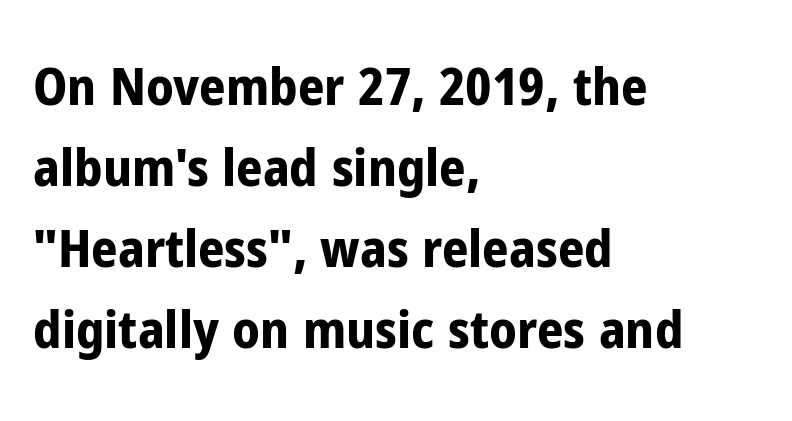
{"serif": "no", "italic": "no", "bold": "yes", "weight": "bold", "width": "condensed", "stroke_contrast": "low", "x_height": "medium", "monospaced": "no", "underline": "no", "align": "left", "line_spacing": "normal", "line_spacing_ratio": 1.56, "letter_spacing": "normal", "letter_spacing_em": 0.0, "glyph_px": 52}
